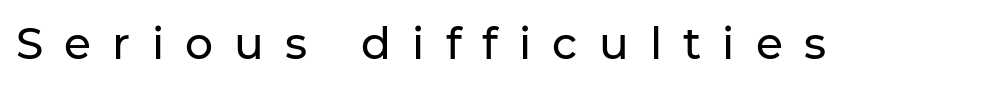
Q: Is the text italic (slanted)? A: No, it is upright.
Q: Is the typeface a serif or a sans-serif typeface? A: Sans-serif.
Q: Is the text underlined? A: No.
Q: Is the spacing between letters normal or unusually wide? A: Unusually wide.
Q: Width (condensed, normal, or wide)? A: Normal.
Q: Stroke contrast? A: Low.
Q: x-height? A: Medium.
Q: Monospaced? A: No.
